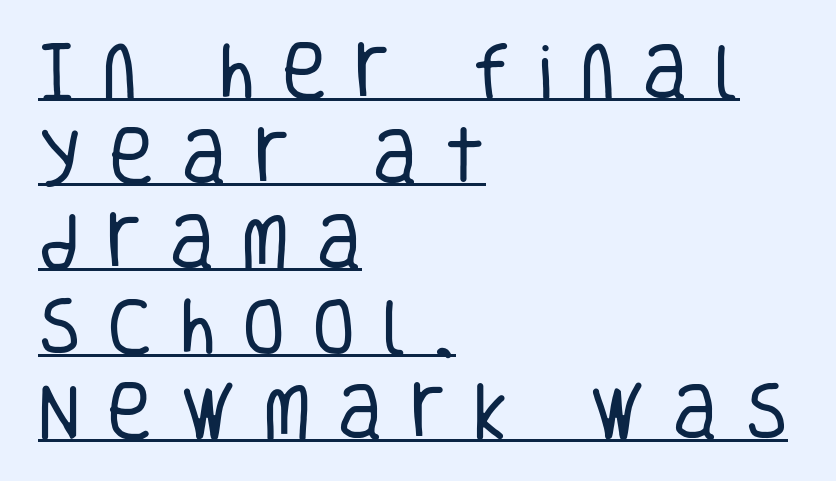
Q: Is the text bold? A: No.
Q: Is the text italic (slanted)? A: No, it is upright.
Q: Is the typeface a serif or a sans-serif typeface? A: Sans-serif.
Q: Is the text underlined? A: Yes.
Q: How is the paragraph aligned? A: Left-aligned.
Q: Is the spacing between letters normal or unusually wide? A: Unusually wide.
Q: Is the spacing between lines tight, normal or loose? A: Normal.
Q: Width (condensed, normal, or wide)? A: Condensed.
Q: Stroke contrast? A: Low.
Q: x-height? A: Large.
Q: Monospaced? A: No.
